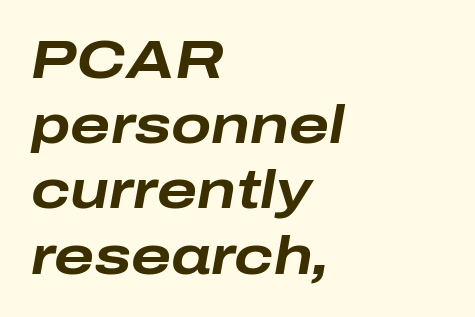
{"italic": "yes", "lean": "right", "slant_degrees": 10, "bold": "yes", "weight": "bold", "width": "wide", "stroke_contrast": "low", "x_height": "medium", "monospaced": "no", "underline": "no", "align": "left", "line_spacing_ratio": 1.23, "letter_spacing": "normal", "letter_spacing_em": 0.0, "glyph_px": 53}
